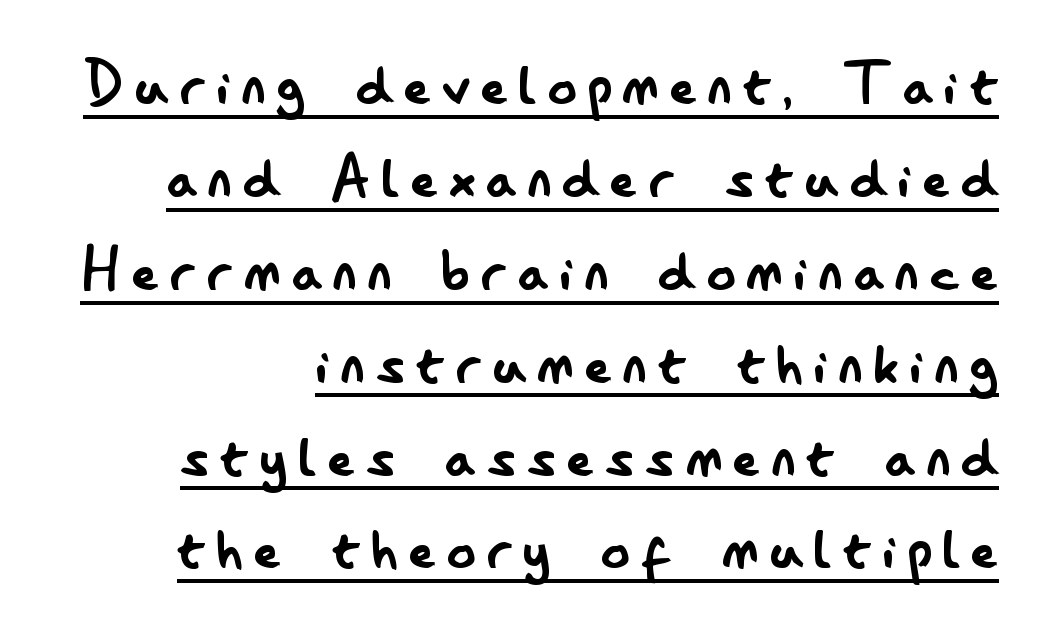
Q: Is the text bold? A: No.
Q: Is the text italic (slanted)? A: No, it is upright.
Q: Is the typeface a serif or a sans-serif typeface? A: Sans-serif.
Q: Is the text underlined? A: Yes.
Q: How is the paragraph aligned? A: Right-aligned.
Q: Is the spacing between lines tight, normal or loose? A: Normal.
Q: Width (condensed, normal, or wide)? A: Condensed.
Q: Stroke contrast? A: Low.
Q: x-height? A: Small.
Q: Monospaced? A: No.
